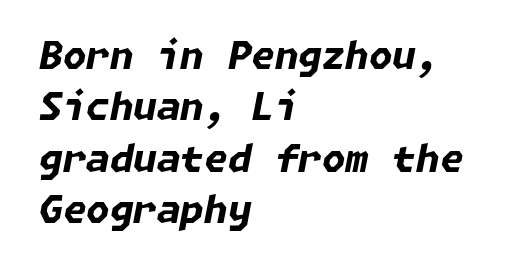
The image shows 38 px bold type, italic (leaning right); set left-aligned, normal line spacing (1.35x), normal letter spacing, not underlined; low stroke contrast and a medium x-height.
